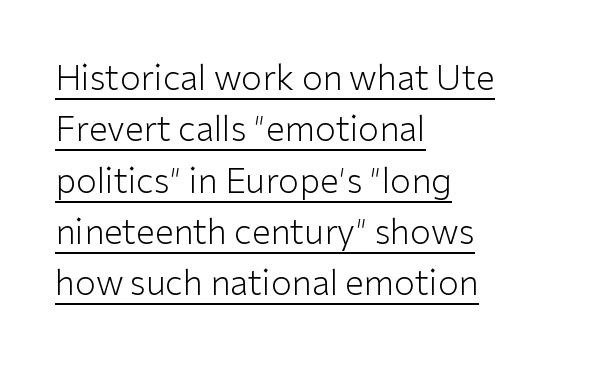
The image shows 34 px light sans-serif type, upright; set left-aligned, normal line spacing (1.51x), normal letter spacing, underlined; low stroke contrast and a medium x-height.
